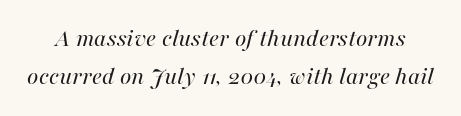
Regular leading. This is oblique type, the kind used for emphasis or titles. The font sits on the lighter half of the weight spectrum, regular included. Bare-footed words on every line. How are the letters spaced? Ordinarily, with no added tracking.
